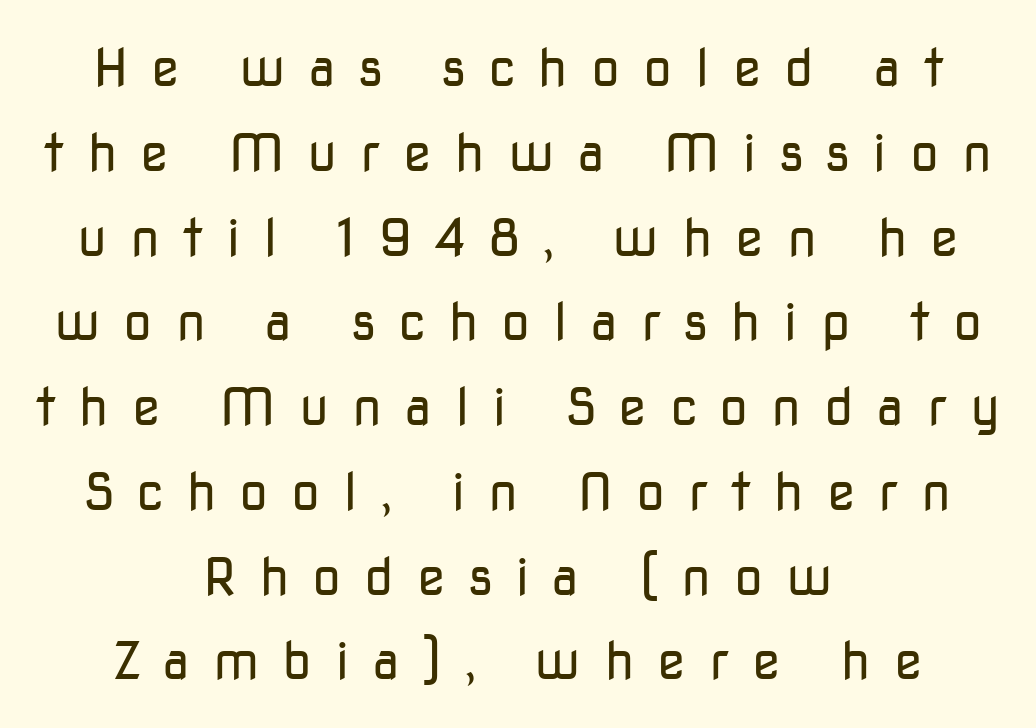
{"serif": "no", "italic": "no", "bold": "no", "weight": "regular", "width": "normal", "stroke_contrast": "low", "x_height": "medium", "monospaced": "no", "underline": "no", "align": "center", "line_spacing": "normal", "line_spacing_ratio": 1.63, "letter_spacing": "wide", "letter_spacing_em": 0.44, "glyph_px": 52}
